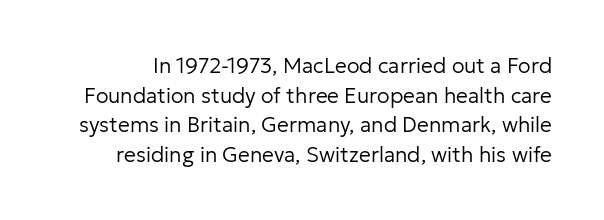
{"italic": "no", "bold": "no", "underline": "no", "line_spacing": "normal", "line_spacing_ratio": 1.41, "letter_spacing": "normal", "letter_spacing_em": 0.0, "glyph_px": 21}
